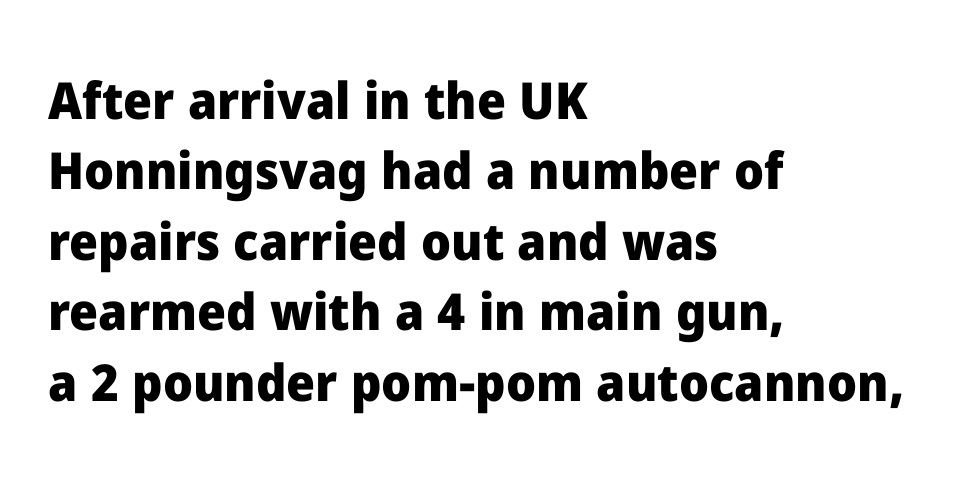
The image shows 51 px heavy sans-serif type, upright; set left-aligned, normal line spacing (1.38x), normal letter spacing, not underlined; low stroke contrast and a medium x-height.
